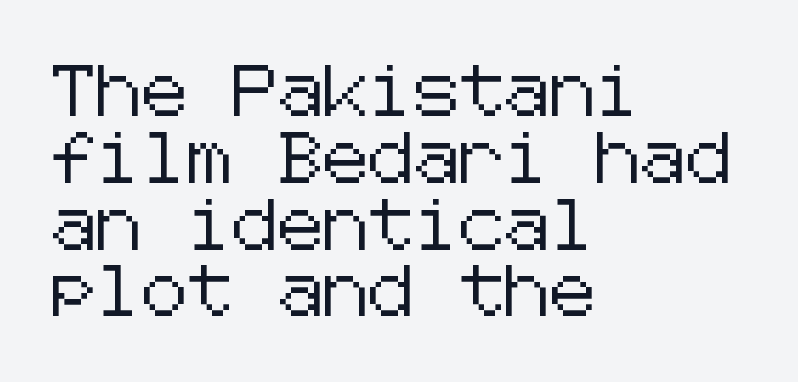
Q: Is the text italic (slanted)? A: No, it is upright.
Q: Is the typeface a serif or a sans-serif typeface? A: Sans-serif.
Q: Is the text underlined? A: No.
Q: How is the paragraph aligned? A: Left-aligned.
Q: Is the spacing between letters normal or unusually wide? A: Normal.
Q: Is the spacing between lines tight, normal or loose? A: Normal.
Q: Width (condensed, normal, or wide)? A: Normal.
Q: Stroke contrast? A: Low.
Q: x-height? A: Medium.
